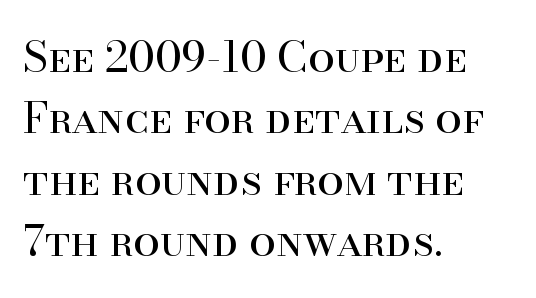
{"serif": "yes", "italic": "no", "bold": "no", "weight": "regular", "width": "normal", "stroke_contrast": "high", "x_height": "small", "monospaced": "no", "underline": "no", "align": "left", "line_spacing": "normal", "line_spacing_ratio": 1.43, "letter_spacing": "normal", "letter_spacing_em": 0.0, "glyph_px": 43}
